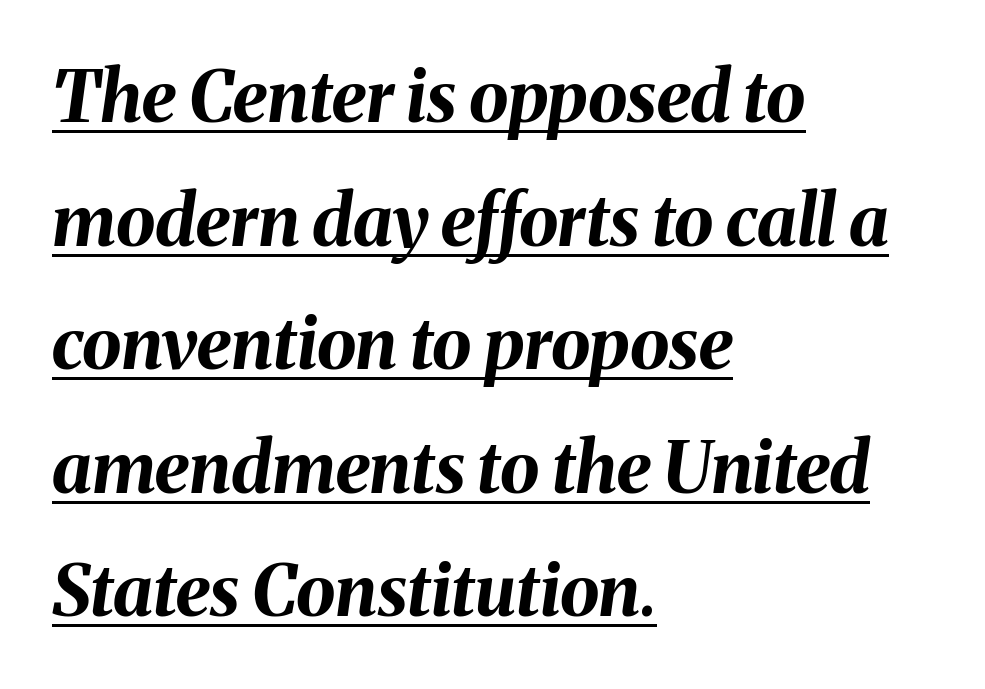
The image shows 71 px bold type, italic (leaning right); set left-aligned, line spacing 1.74x, normal letter spacing, underlined; medium stroke contrast and a medium x-height.
